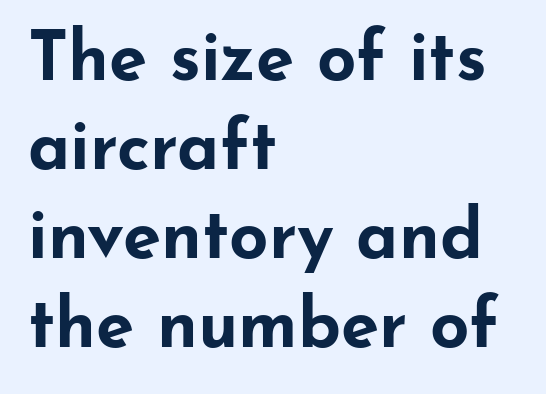
Each row of text sits above clean, open space. Every letter is thick-stroked: bold, no question. Students, observe: this is what conventionally led text looks like. Which margin do the lines hug? The left one — the right edge is uneven. Font category for this specimen: sans-serif. Looks like regular typesetting: each glyph gets only the width it needs.
